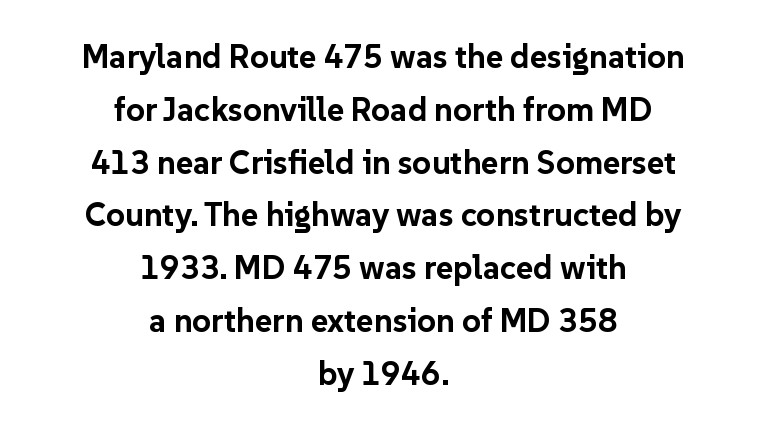
This is heavy type, rendered in bold. No extra tracking has been applied to these lines. Posture: upright roman. Is this a fixed-width face? No — the glyphs have proportional, varying widths.
